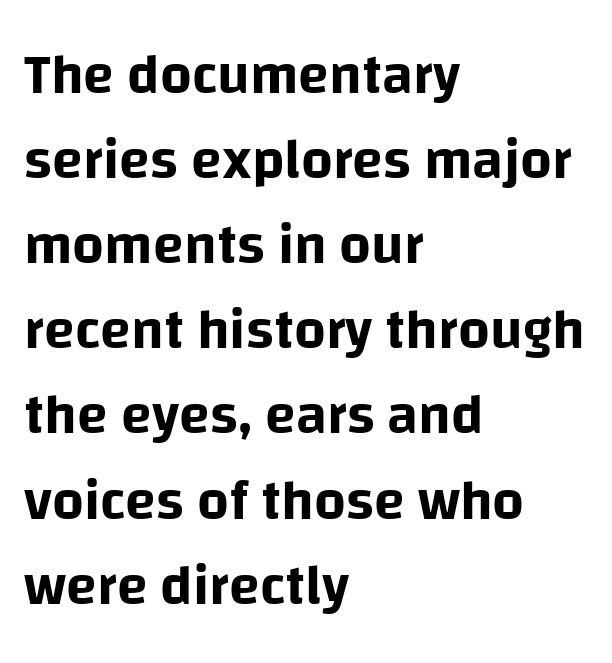
The image shows 56 px sans-serif type, upright; set left-aligned, normal line spacing (1.52x), normal letter spacing, not underlined; low stroke contrast and a large x-height.
